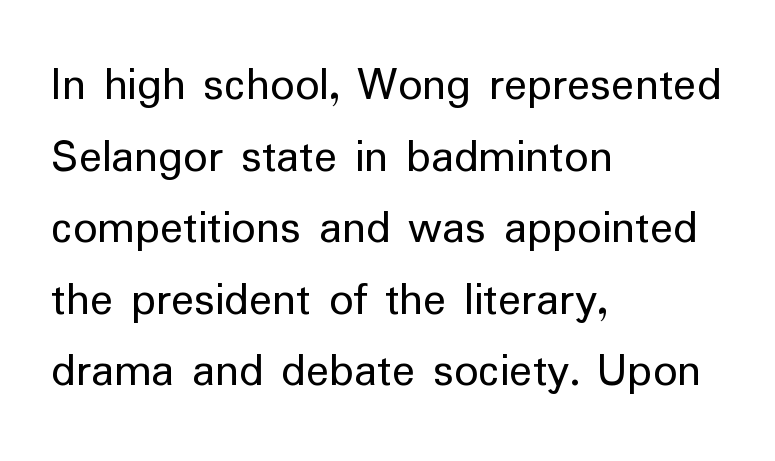
The image shows 48 px regular-weight sans-serif type, upright; set left-aligned, normal line spacing (1.49x), normal letter spacing, not underlined; low stroke contrast and a medium x-height.
